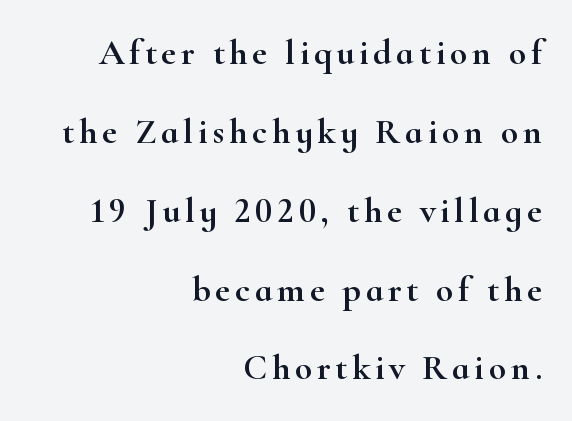
Q: Is the text italic (slanted)? A: No, it is upright.
Q: Is the typeface a serif or a sans-serif typeface? A: Serif.
Q: Is the text underlined? A: No.
Q: How is the paragraph aligned? A: Right-aligned.
Q: Is the spacing between lines tight, normal or loose? A: Loose.
Q: Width (condensed, normal, or wide)? A: Wide.
Q: Stroke contrast? A: High.
Q: x-height? A: Small.
Q: Monospaced? A: No.
